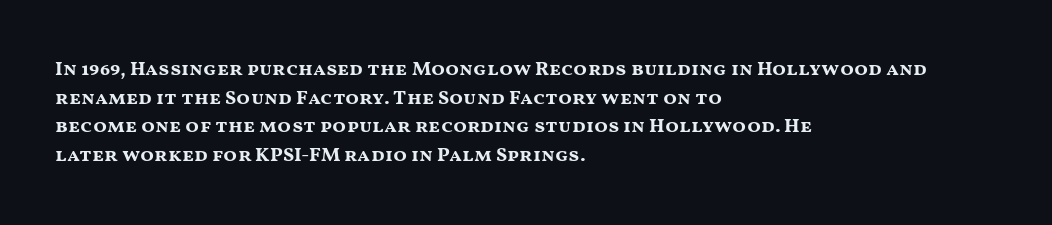
Q: Is the text bold? A: Yes.
Q: Is the text italic (slanted)? A: No, it is upright.
Q: Is the text underlined? A: No.
Q: How is the paragraph aligned? A: Left-aligned.
Q: Is the spacing between letters normal or unusually wide? A: Normal.
Q: Is the spacing between lines tight, normal or loose? A: Normal.
